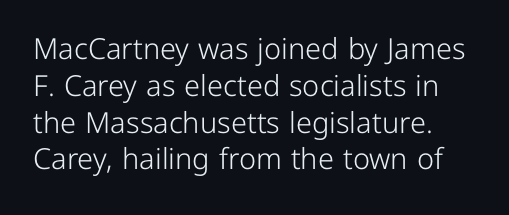
I'd call this a sans setting — the letters go barefoot. Is there much room between lines? A standard amount, neither cramped nor airy. Think of a printed novel: that variable character pitch is what you see here. The lettering holds an erect, upright posture throughout. Has an underline been added? It has not. This reads as an unemphasized weight, regular at the heaviest.
